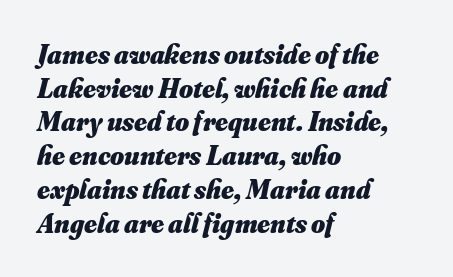
{"bold": "yes", "underline": "no", "align": "left", "line_spacing": "normal", "line_spacing_ratio": 1.25, "letter_spacing": "normal", "letter_spacing_em": 0.0, "glyph_px": 27}
